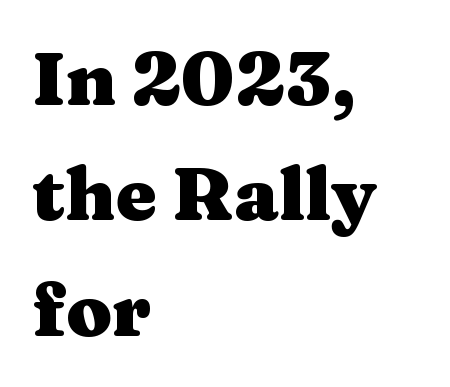
Glyph-to-glyph distance matches everyday printed text. Chunky letters — that's bold for sure. This sample uses an upright cut, with every glyph sitting square on the baseline. Each line starts at the same left margin while the right side varies.
